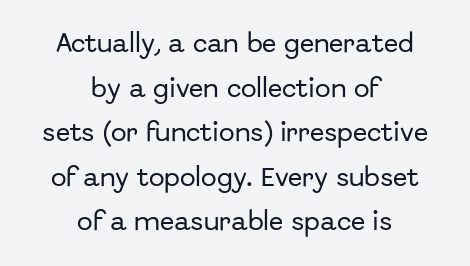
These lines keep a tight, regular rhythm from letter to letter. Loosely led — the rows are spread out. The typography opts for an upright posture over an oblique one. The paragraph shown floats in the horizontal middle. Unmarked baselines from the first word to the last.
